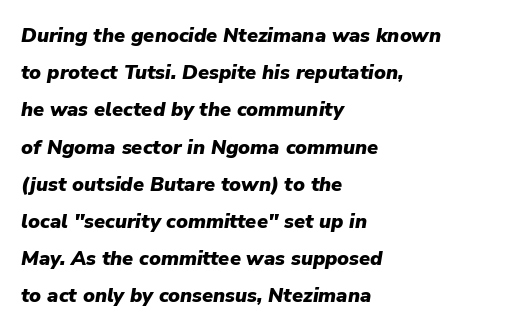
{"italic": "yes", "lean": "right", "slant_degrees": 9, "bold": "yes", "underline": "no", "align": "left", "line_spacing_ratio": 1.86, "letter_spacing": "normal", "letter_spacing_em": 0.0, "glyph_px": 20}
